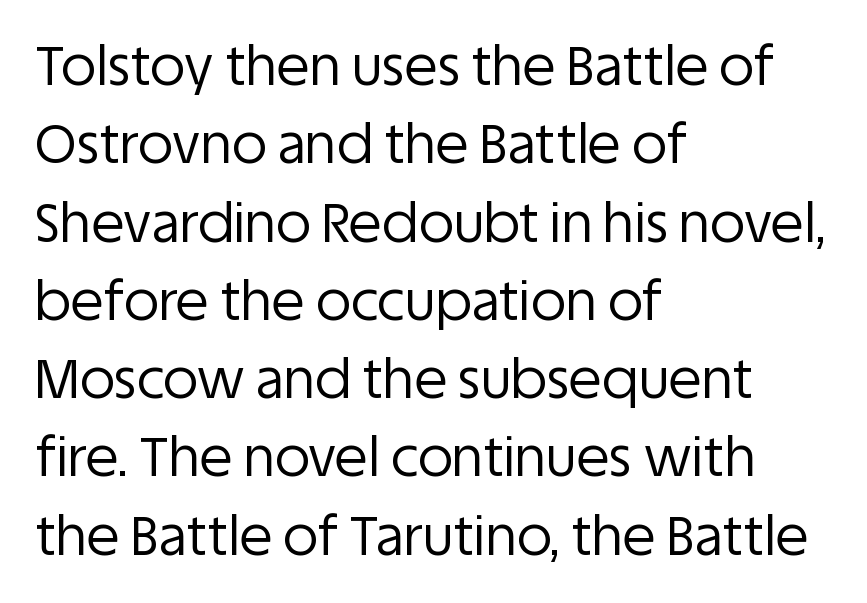
The image shows 54 px regular-weight sans-serif type, upright; set left-aligned, normal line spacing (1.45x), normal letter spacing, not underlined; low stroke contrast and a large x-height.
